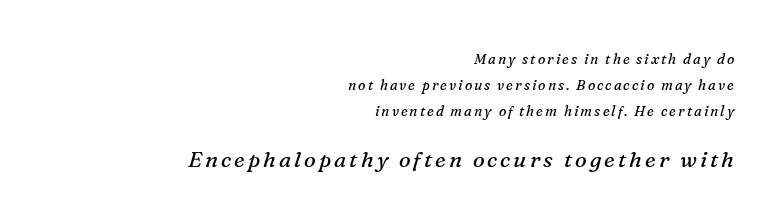
The image shows 22 px text type, italic (leaning right); set right-aligned, line spacing 1.85x, not underlined; the second (bottom) block is 1.57x larger.
